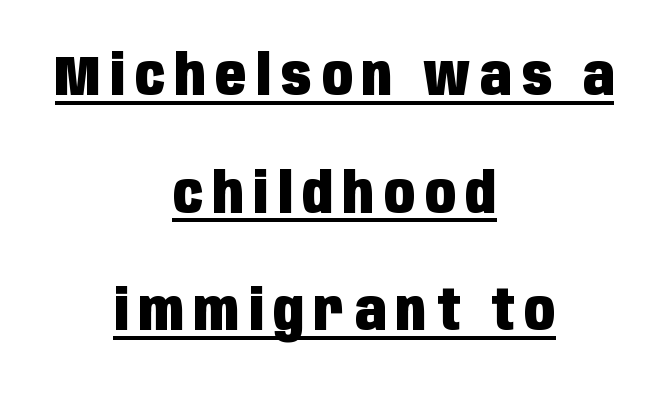
You can see a thin bar hugging the bottom of the glyphs. How would I describe the line gaps? Wide and relaxed. These lines stack symmetrically, like a column narrowing and widening about its center. I'd describe the lettering as bold — thick and assertive. These lines are rendered in a variable-pitch font.
